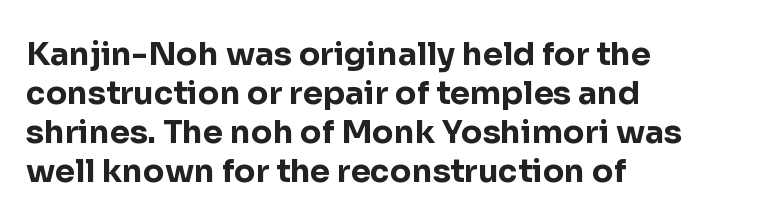
{"serif": "no", "italic": "no", "bold": "yes", "weight": "bold", "width": "normal", "stroke_contrast": "low", "x_height": "medium", "monospaced": "no", "underline": "no", "align": "left", "line_spacing_ratio": 1.22, "letter_spacing": "normal", "letter_spacing_em": 0.0, "glyph_px": 32}
